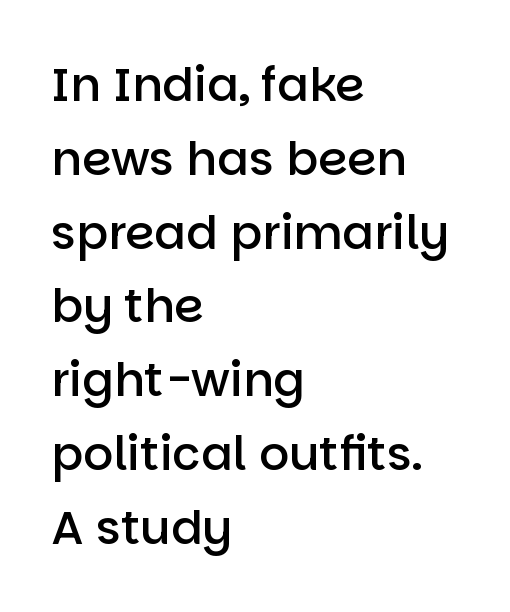
The image shows 47 px semibold sans-serif type, upright; set left-aligned, normal line spacing (1.57x), normal letter spacing, not underlined; low stroke contrast and a large x-height.
